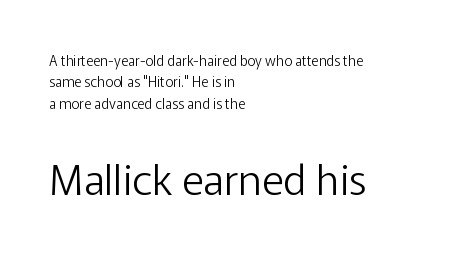
Q: Is the text bold? A: No.
Q: Is the text italic (slanted)? A: No, it is upright.
Q: Is the typeface a serif or a sans-serif typeface? A: Sans-serif.
Q: Is the text underlined? A: No.
Q: How is the paragraph aligned? A: Left-aligned.
Q: Is the spacing between letters normal or unusually wide? A: Normal.
Q: Is the spacing between lines tight, normal or loose? A: Normal.
Q: Which block of text is set in a larger size, the first (top) or the second (bottom)? A: The second (bottom) one.
Q: Width (condensed, normal, or wide)? A: Normal.
Q: Stroke contrast? A: Low.
Q: x-height? A: Medium.
Q: Monospaced? A: No.
